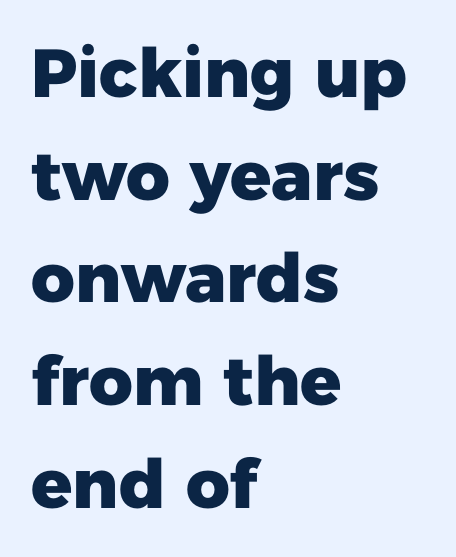
Stroke terminals: plain, sans-serif. Check under the words: just untouched page. One glance says typical: line gaps are just what's usual. Vertical strokes here are truly vertical. Strokes here are thick enough to call this a true bold.
